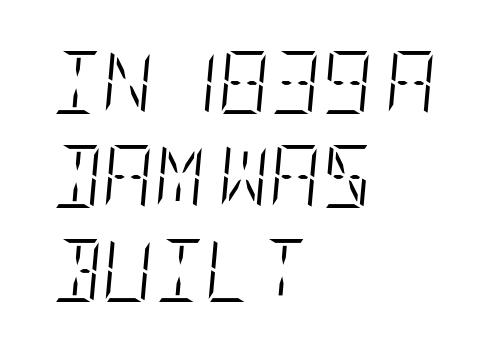
{"italic": "yes", "lean": "right", "slant_degrees": 5, "bold": "no", "weight": "light", "width": "condensed", "stroke_contrast": "low", "x_height": "large", "underline": "no", "align": "left", "line_spacing": "normal", "line_spacing_ratio": 1.49, "letter_spacing": "normal", "letter_spacing_em": 0.0, "glyph_px": 63}
